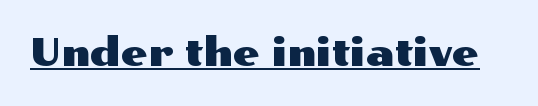
The words here are underlined. Look at the bottom of the vertical strokes: they stop flat, with no serifs. No italicization has been applied; the sample stays upright. Standard letterfit; no display-style spreading of the glyphs.
